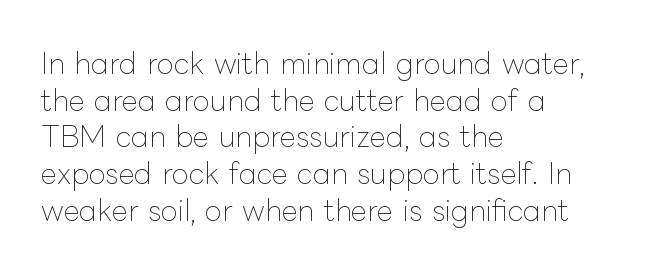
This sample uses plain, unmodified letter spacing. Each stroke keeps to a modest, everyday thickness or less. The string is rendered with underlining switched off. Which margin do the lines hug? The left one — the right edge is uneven.
